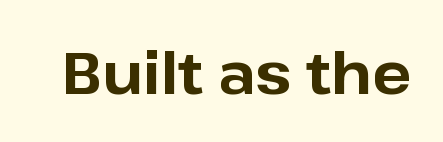
Proportional: the letters do not fall into vertical columns. These lines were composed using upright roman letters. Quick note: underline off. Look at the bottom of the vertical strokes: they stop flat, with no serifs. Look at the stroke-to-counter ratio: heavy, a bold.
